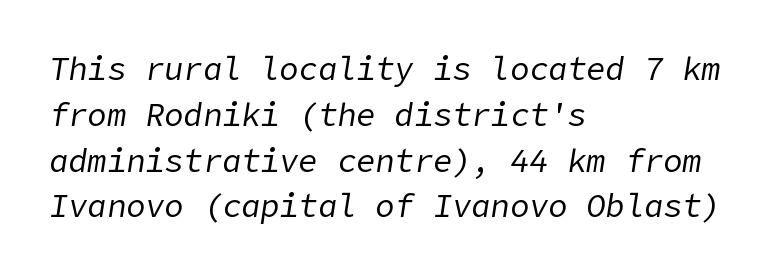
{"italic": "yes", "lean": "right", "slant_degrees": 9, "bold": "no", "weight": "regular", "width": "normal", "stroke_contrast": "low", "x_height": "medium", "underline": "no", "align": "left", "line_spacing": "normal", "line_spacing_ratio": 1.43, "letter_spacing": "normal", "letter_spacing_em": 0.0, "glyph_px": 32}
